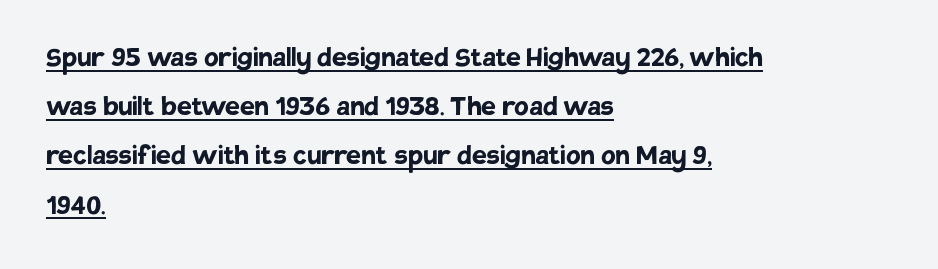
Think of a printed novel: that variable character pitch is what you see here. Characters follow at the spacing the type designer built in. Weight: bold. Line starts are locked; line ends wander. Is there any slant? The stems are plumb.
